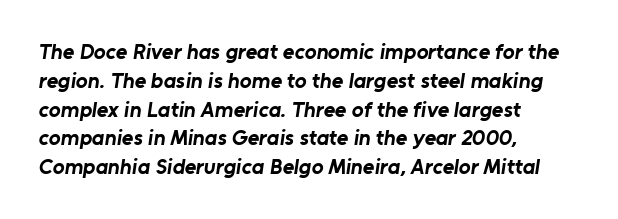
The image shows 22 px bold type; set left-aligned, normal line spacing (1.31x), normal letter spacing, not underlined.
